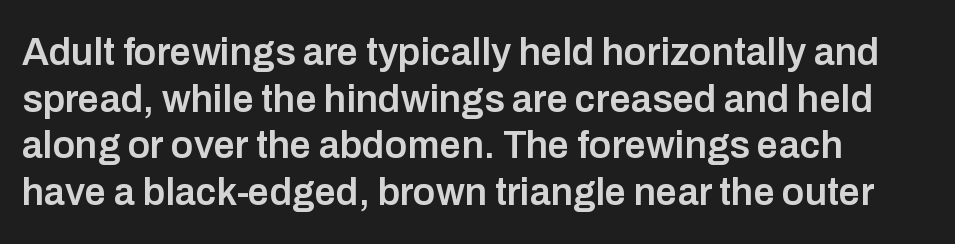
Q: Is the text bold? A: Semi-bold.
Q: Is the text italic (slanted)? A: No, it is upright.
Q: Is the typeface a serif or a sans-serif typeface? A: Sans-serif.
Q: Is the text underlined? A: No.
Q: Is the spacing between letters normal or unusually wide? A: Normal.
Q: Width (condensed, normal, or wide)? A: Normal.
Q: Stroke contrast? A: Low.
Q: x-height? A: Medium.
Q: Monospaced? A: No.
